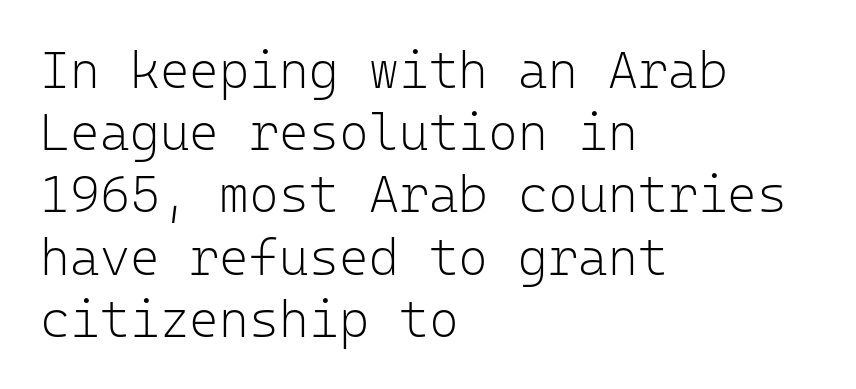
{"serif": "no", "italic": "no", "bold": "no", "weight": "light", "width": "normal", "stroke_contrast": "low", "x_height": "medium", "monospaced": "yes", "underline": "no", "align": "left", "line_spacing_ratio": 1.22, "letter_spacing": "normal", "letter_spacing_em": 0.0, "glyph_px": 51}
